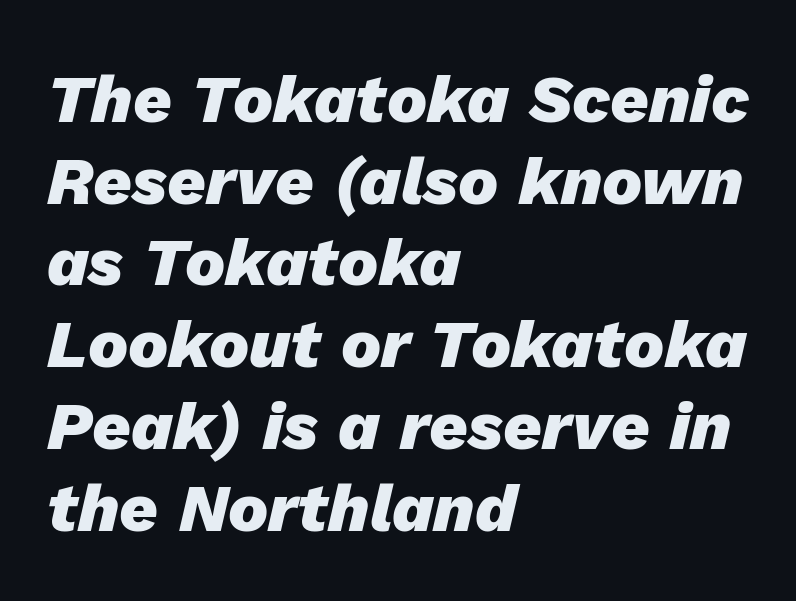
The image shows 67 px heavy type, italic (leaning right); set left-aligned, line spacing 1.22x, normal letter spacing, not underlined; low stroke contrast and a medium x-height.
